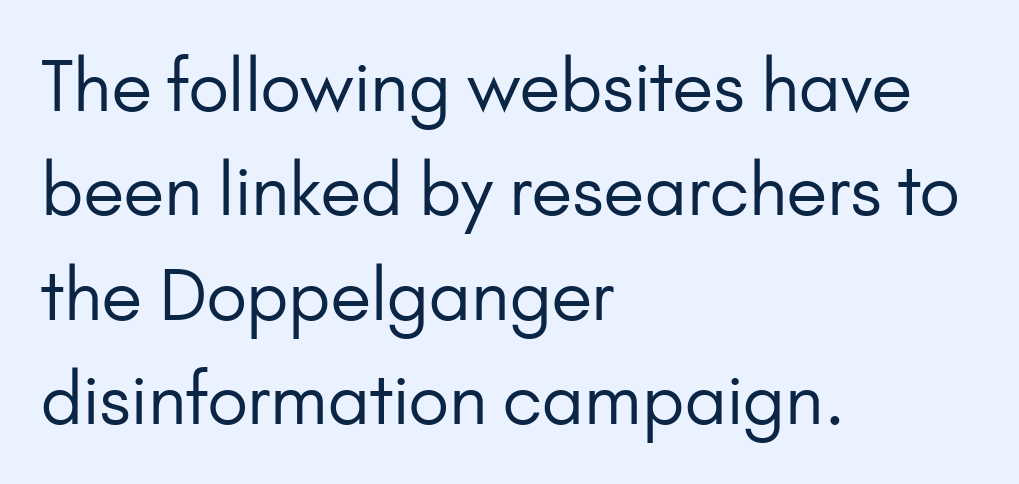
Does the copy run flush right? No — it runs flush left. This sample keeps an unexceptional amount of space between lines. Looks like regular typesetting: each glyph gets only the width it needs. Is the stroke heavy? The answer is a plain regular-or-lighter. This sample uses an upright cut, with every glyph sitting square on the baseline. Check under the words: just untouched page.
